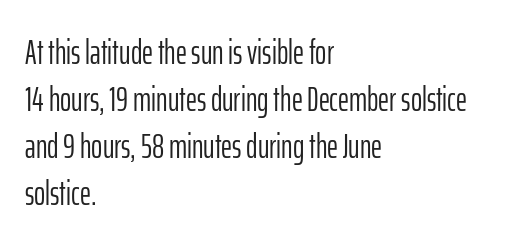
{"serif": "no", "italic": "no", "bold": "no", "weight": "light", "width": "condensed", "stroke_contrast": "low", "x_height": "medium", "monospaced": "no", "underline": "no", "align": "left", "line_spacing": "normal", "line_spacing_ratio": 1.38, "letter_spacing": "normal", "letter_spacing_em": 0.0, "glyph_px": 34}
